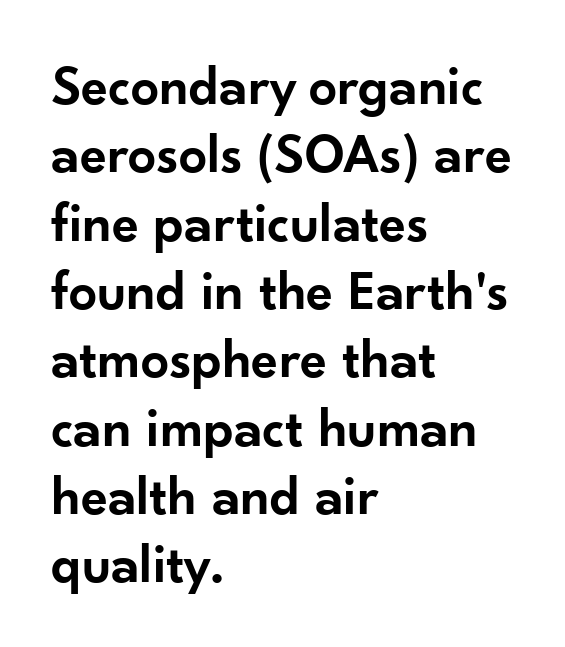
{"serif": "no", "italic": "no", "bold": "semi", "weight": "semibold", "width": "normal", "stroke_contrast": "low", "x_height": "small", "monospaced": "no", "underline": "no", "align": "left", "line_spacing_ratio": 1.22, "letter_spacing": "normal", "letter_spacing_em": 0.0, "glyph_px": 56}
